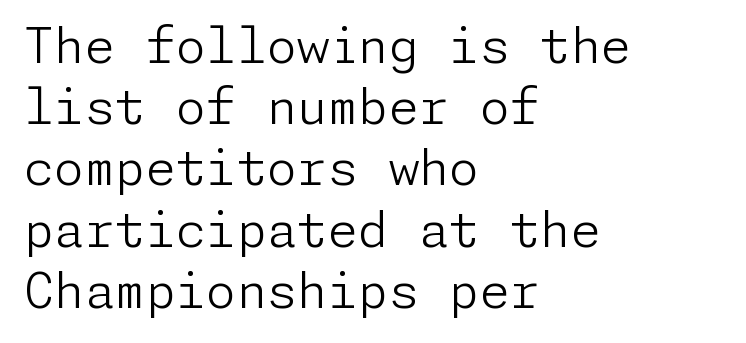
Q: Is the text bold? A: No.
Q: Is the text italic (slanted)? A: No, it is upright.
Q: Is the typeface a serif or a sans-serif typeface? A: Sans-serif.
Q: Is the text underlined? A: No.
Q: How is the paragraph aligned? A: Left-aligned.
Q: Is the spacing between letters normal or unusually wide? A: Normal.
Q: Is the spacing between lines tight, normal or loose? A: Normal.
Q: Width (condensed, normal, or wide)? A: Normal.
Q: Stroke contrast? A: Low.
Q: x-height? A: Medium.
